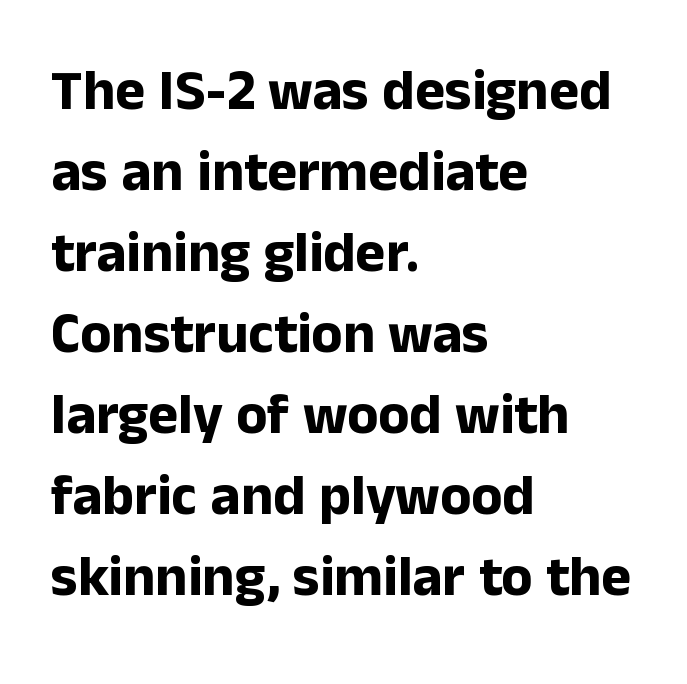
Q: Is the text bold? A: Yes.
Q: Is the text italic (slanted)? A: No, it is upright.
Q: Is the typeface a serif or a sans-serif typeface? A: Sans-serif.
Q: Is the text underlined? A: No.
Q: How is the paragraph aligned? A: Left-aligned.
Q: Is the spacing between letters normal or unusually wide? A: Normal.
Q: Is the spacing between lines tight, normal or loose? A: Normal.
Q: Width (condensed, normal, or wide)? A: Normal.
Q: Stroke contrast? A: Low.
Q: x-height? A: Medium.
Q: Monospaced? A: No.
